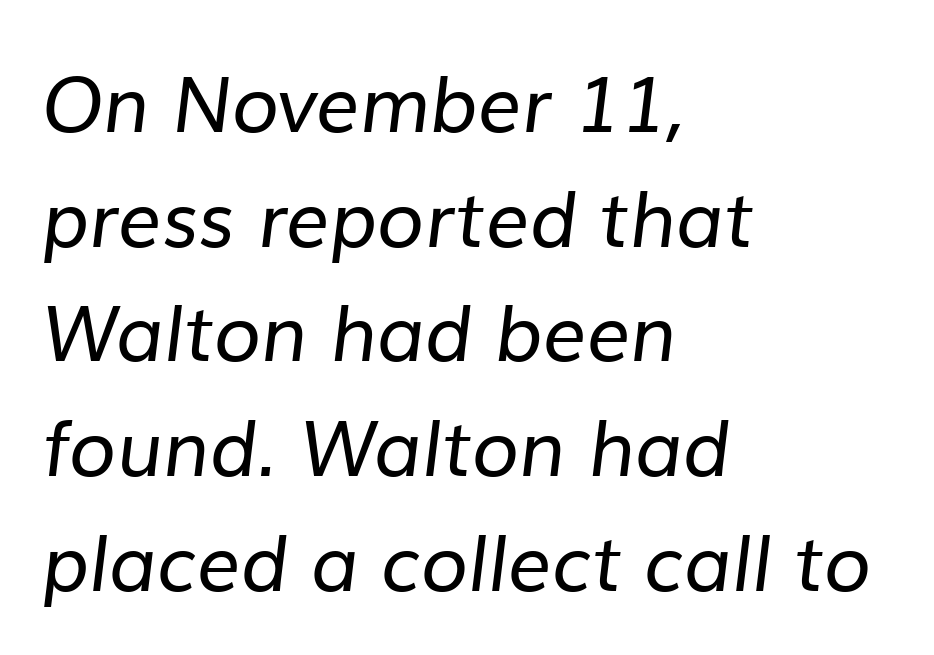
Q: Is the text bold? A: No.
Q: Is the typeface a serif or a sans-serif typeface? A: Sans-serif.
Q: Is the text underlined? A: No.
Q: How is the paragraph aligned? A: Left-aligned.
Q: Is the spacing between letters normal or unusually wide? A: Normal.
Q: Is the spacing between lines tight, normal or loose? A: Normal.
Q: Width (condensed, normal, or wide)? A: Normal.
Q: Stroke contrast? A: Low.
Q: x-height? A: Medium.
Q: Monospaced? A: No.
